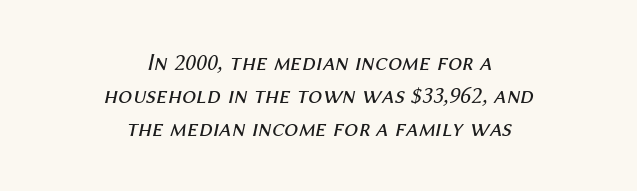
Casual observation: everything's sitting right in the middle. Summary of weight: not heavy and not bold. The line-height multiplier appears to be the usual default. Observe the lean: these are italic letterforms.
